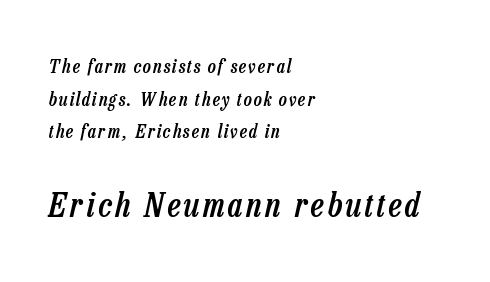
{"italic": "yes", "lean": "right", "slant_degrees": 13, "bold": "semi", "weight": "semibold", "width": "condensed", "stroke_contrast": "low", "x_height": "medium", "monospaced": "no", "underline": "no", "align": "left", "line_spacing_ratio": 1.72, "larger_block": "second", "size_ratio": 1.79, "glyph_px": 34}
